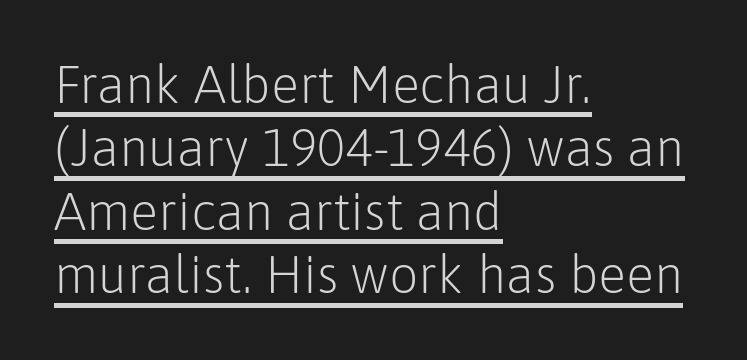
The image shows 52 px light sans-serif type, upright; set left-aligned, line spacing 1.22x, normal letter spacing, underlined; low stroke contrast and a medium x-height.
